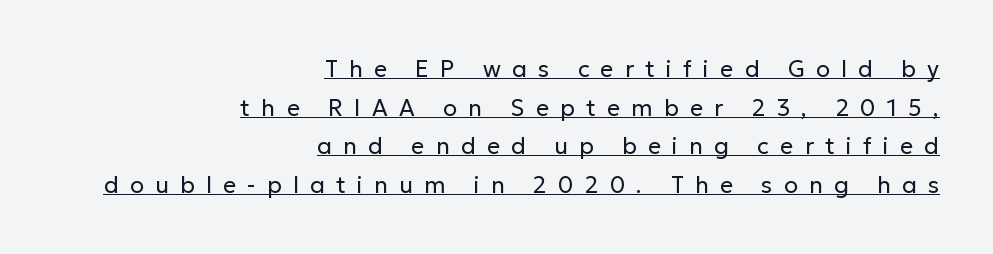
No italicization has been applied; the sample stays upright. A continuous stroke trails under the words, as in a hyperlink. The passage shown is not bold in any degree. This rendering uses right alignment, leaving the left contour irregular.
